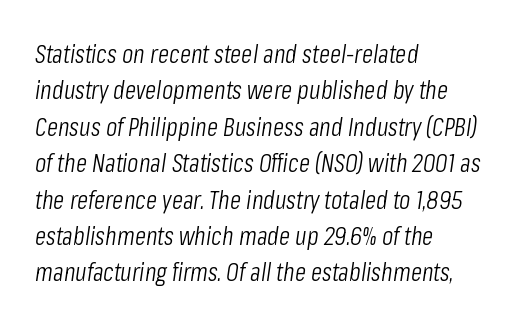
The glyphs are unaccompanied by any horizontal stroke below them. Letters have the restrained weight of plain body copy at most. In CSS terms this would be text-align: left. Regular leading.
